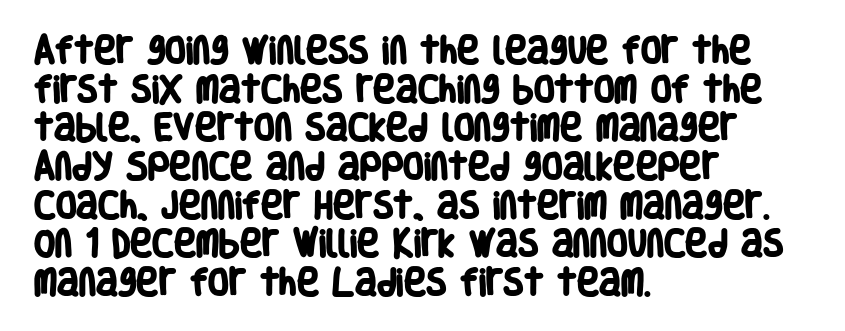
Q: Is the text bold? A: Yes.
Q: Is the typeface a serif or a sans-serif typeface? A: Sans-serif.
Q: Is the text underlined? A: No.
Q: How is the paragraph aligned? A: Left-aligned.
Q: Is the spacing between letters normal or unusually wide? A: Normal.
Q: Is the spacing between lines tight, normal or loose? A: Normal.
Q: Width (condensed, normal, or wide)? A: Condensed.
Q: Stroke contrast? A: Low.
Q: x-height? A: Large.
Q: Monospaced? A: No.
